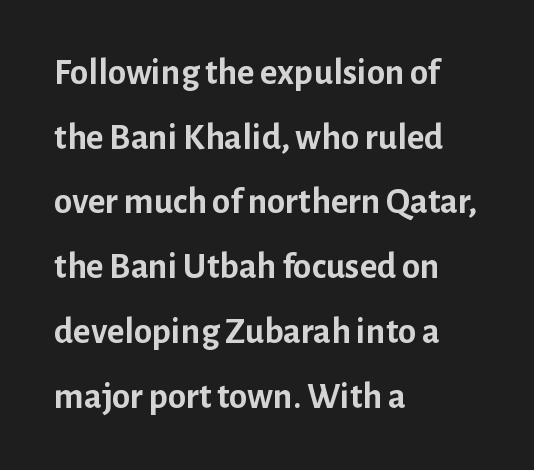
{"serif": "no", "italic": "no", "bold": "yes", "weight": "semibold", "width": "normal", "stroke_contrast": "low", "x_height": "medium", "monospaced": "no", "underline": "no", "align": "left", "line_spacing_ratio": 1.75, "letter_spacing": "normal", "letter_spacing_em": 0.0, "glyph_px": 37}
